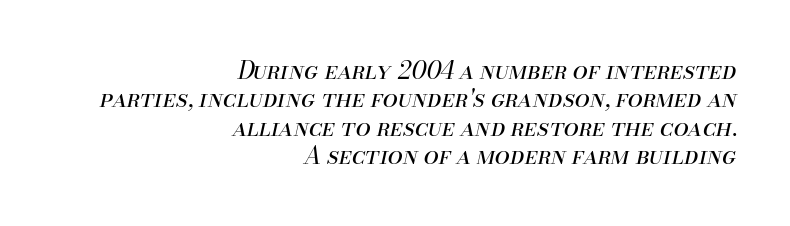
The image shows 24 px text type, italic (leaning right); set right-aligned, line spacing 1.18x, normal letter spacing, not underlined.
